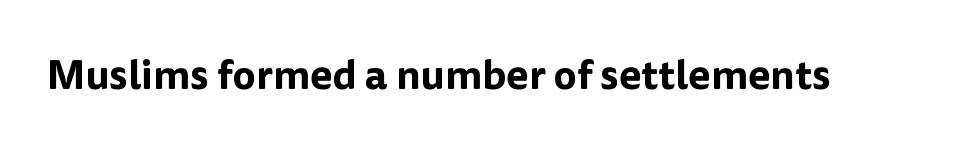
Students, note that the glyphs here touch the page at normal intervals. The gap between lines stays unmarked. The characters display no serif detailing; their extremities are plain. You could not count columns in this text — the font is proportionally spaced. Posture: straight, roman, zero tilt.
